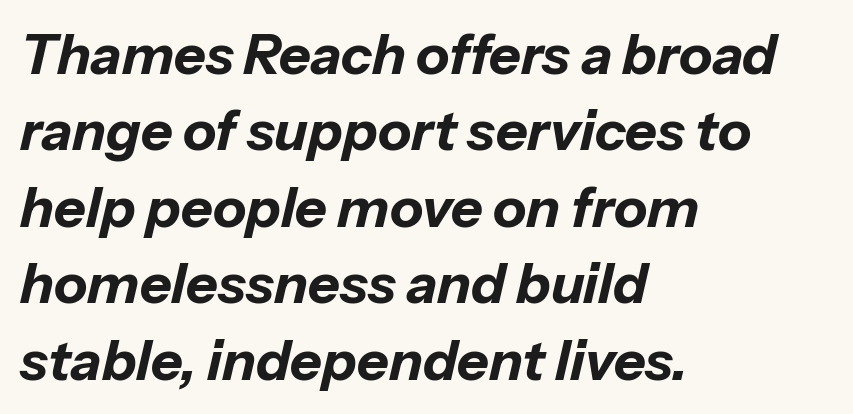
Q: Is the text bold? A: Yes.
Q: Is the text italic (slanted)? A: Yes, it leans right by about 13 degrees.
Q: Is the text underlined? A: No.
Q: How is the paragraph aligned? A: Left-aligned.
Q: Is the spacing between letters normal or unusually wide? A: Normal.
Q: Is the spacing between lines tight, normal or loose? A: Normal.
Q: Width (condensed, normal, or wide)? A: Normal.
Q: Stroke contrast? A: Low.
Q: x-height? A: Medium.
Q: Monospaced? A: No.
